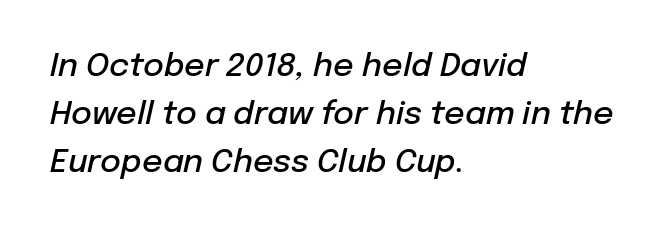
The vertical gap from one line to the next is medium. Quick note: italic. The text block is weighted toward the left margin, trailing off unevenly rightward. Unmarked baselines from the first word to the last. A typesetter would call this zero additional tracking.
